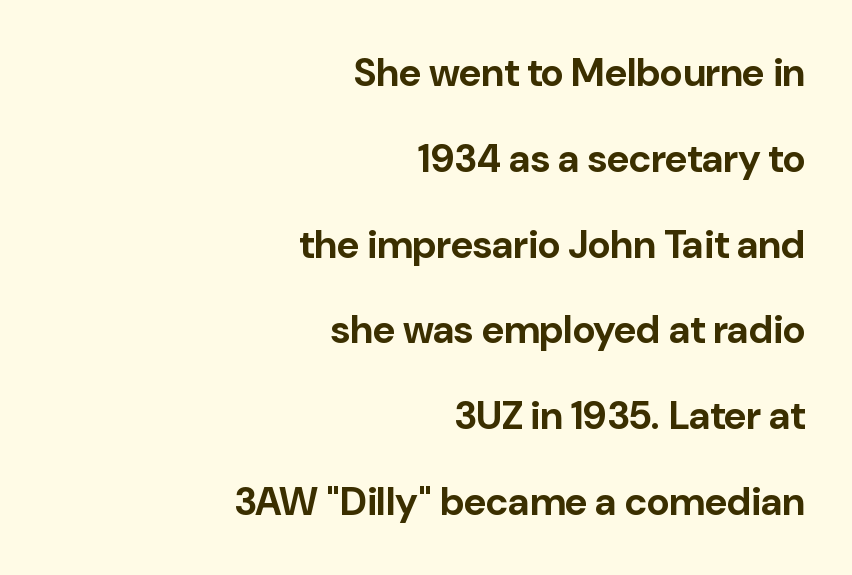
The image shows 39 px bold sans-serif type, upright; set right-aligned, loose line spacing (2.2x), normal letter spacing, not underlined; low stroke contrast and a medium x-height.
